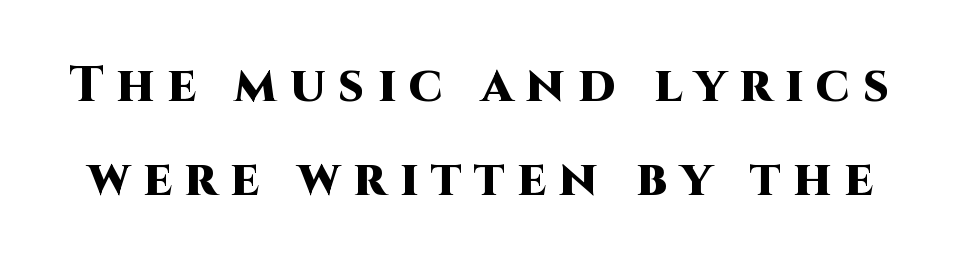
This is the regular roman posture of the typeface. Just letters on the line, the space beneath them empty. Proportional: the letters do not fall into vertical columns. Font category for this specimen: sans-serif.
